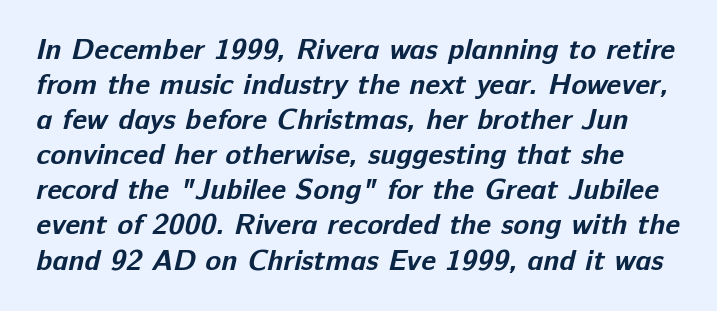
Q: Is the text bold? A: Yes.
Q: Is the typeface a serif or a sans-serif typeface? A: Sans-serif.
Q: Is the text underlined? A: No.
Q: Is the spacing between letters normal or unusually wide? A: Normal.
Q: Width (condensed, normal, or wide)? A: Normal.
Q: Stroke contrast? A: Low.
Q: x-height? A: Medium.
Q: Monospaced? A: No.
